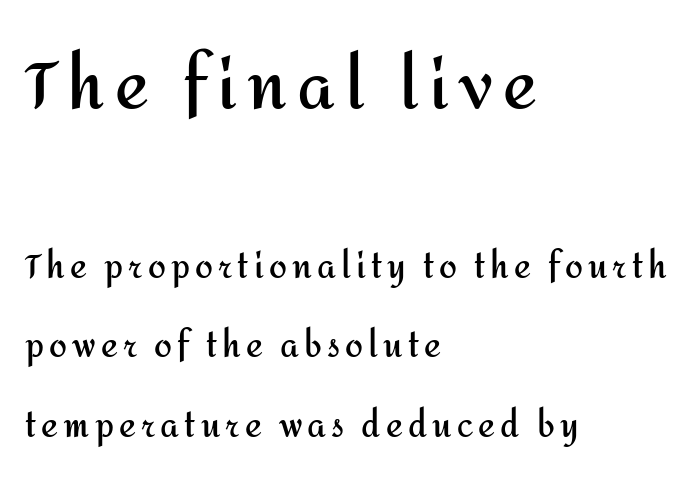
{"serif": "no", "italic": "no", "bold": "yes", "weight": "semibold", "width": "normal", "stroke_contrast": "medium", "x_height": "medium", "monospaced": "no", "underline": "no", "align": "left", "line_spacing": "loose", "line_spacing_ratio": 2.49, "larger_block": "first", "size_ratio": 2.0, "glyph_px": 64}
